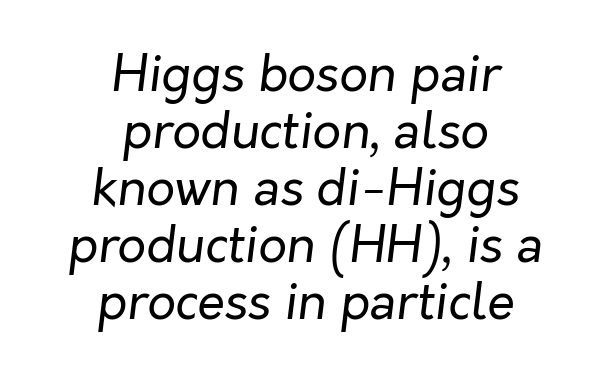
{"italic": "yes", "lean": "right", "slant_degrees": 7, "bold": "no", "weight": "regular", "width": "normal", "stroke_contrast": "low", "x_height": "medium", "monospaced": "no", "underline": "no", "align": "center", "line_spacing": "tight", "line_spacing_ratio": 1.14, "letter_spacing": "normal", "letter_spacing_em": 0.0, "glyph_px": 50}
